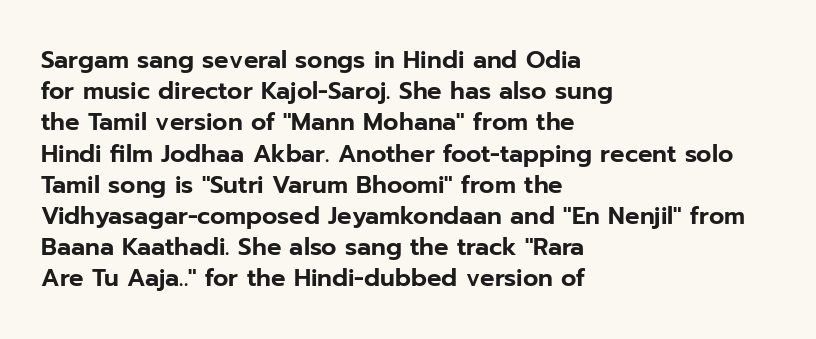
{"italic": "no", "underline": "no", "align": "left", "line_spacing": "normal", "line_spacing_ratio": 1.3, "letter_spacing": "normal", "letter_spacing_em": 0.0, "glyph_px": 24}
